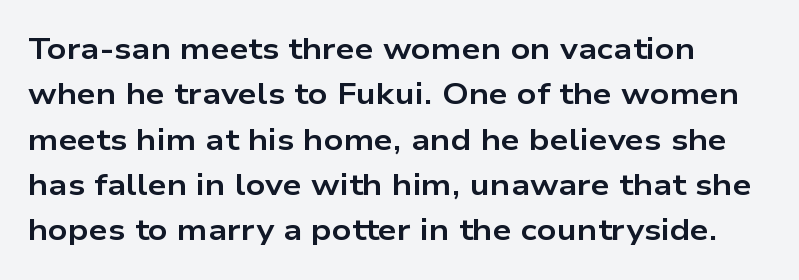
{"serif": "no", "italic": "no", "bold": "yes", "weight": "bold", "width": "wide", "stroke_contrast": "low", "x_height": "medium", "monospaced": "no", "underline": "no", "align": "left", "line_spacing": "normal", "line_spacing_ratio": 1.51, "letter_spacing": "normal", "letter_spacing_em": 0.0, "glyph_px": 30}
